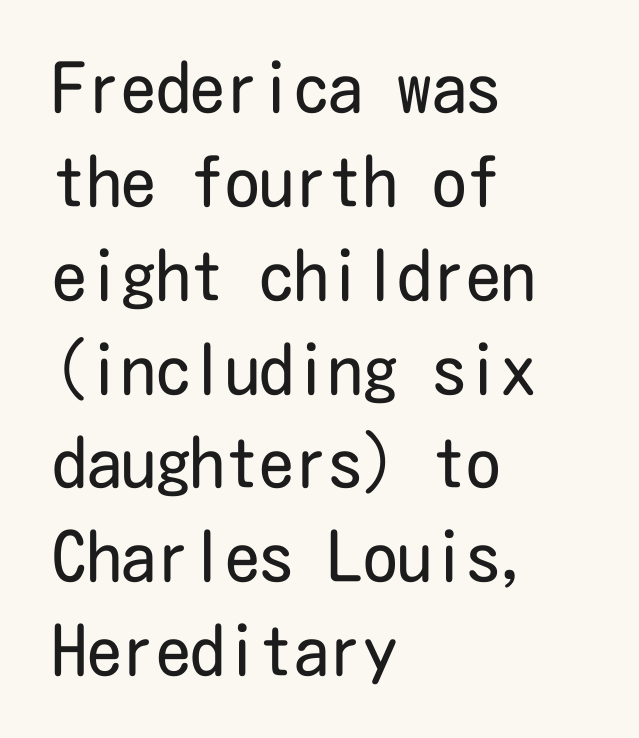
Q: Is the text bold? A: No.
Q: Is the text italic (slanted)? A: No, it is upright.
Q: Is the typeface a serif or a sans-serif typeface? A: Sans-serif.
Q: Is the text underlined? A: No.
Q: How is the paragraph aligned? A: Left-aligned.
Q: Is the spacing between letters normal or unusually wide? A: Normal.
Q: Is the spacing between lines tight, normal or loose? A: Normal.
Q: Width (condensed, normal, or wide)? A: Condensed.
Q: Stroke contrast? A: Low.
Q: x-height? A: Medium.
